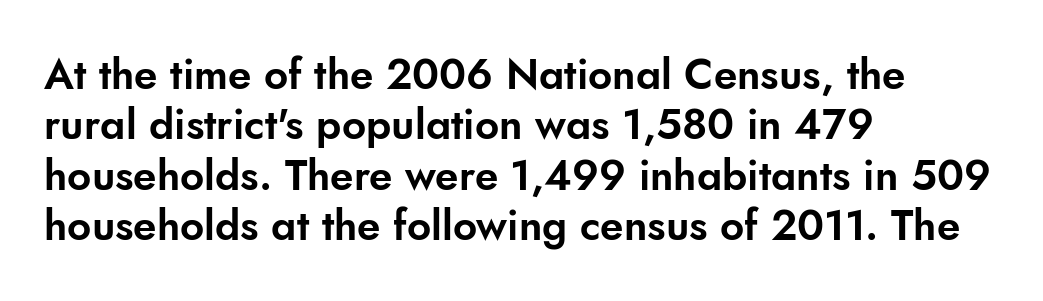
Q: Is the text italic (slanted)? A: No, it is upright.
Q: Is the typeface a serif or a sans-serif typeface? A: Sans-serif.
Q: Is the text underlined? A: No.
Q: How is the paragraph aligned? A: Left-aligned.
Q: Is the spacing between letters normal or unusually wide? A: Normal.
Q: Width (condensed, normal, or wide)? A: Normal.
Q: Stroke contrast? A: Low.
Q: x-height? A: Small.
Q: Monospaced? A: No.
